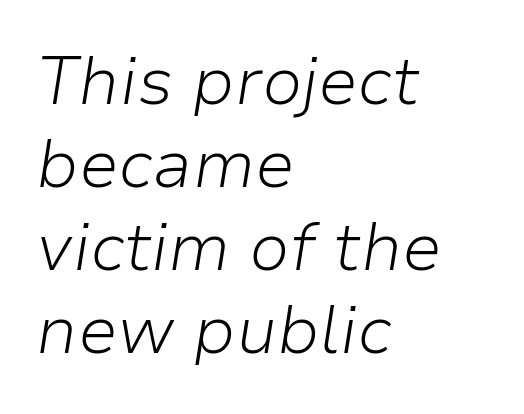
The image shows 67 px light type, italic (leaning right); set left-aligned, line spacing 1.24x, normal letter spacing, not underlined; low stroke contrast and a medium x-height.
